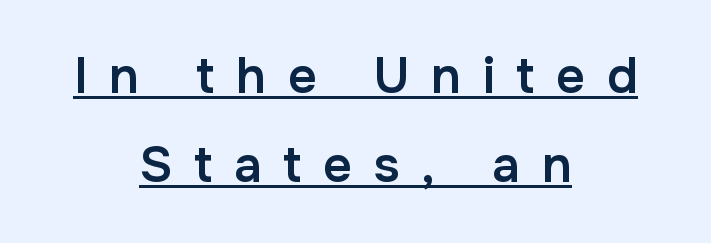
Q: Is the text bold? A: Semi-bold.
Q: Is the text italic (slanted)? A: No, it is upright.
Q: Is the typeface a serif or a sans-serif typeface? A: Sans-serif.
Q: Is the text underlined? A: Yes.
Q: How is the paragraph aligned? A: Centered.
Q: Is the spacing between letters normal or unusually wide? A: Unusually wide.
Q: Width (condensed, normal, or wide)? A: Normal.
Q: Stroke contrast? A: Low.
Q: x-height? A: Medium.
Q: Monospaced? A: No.
